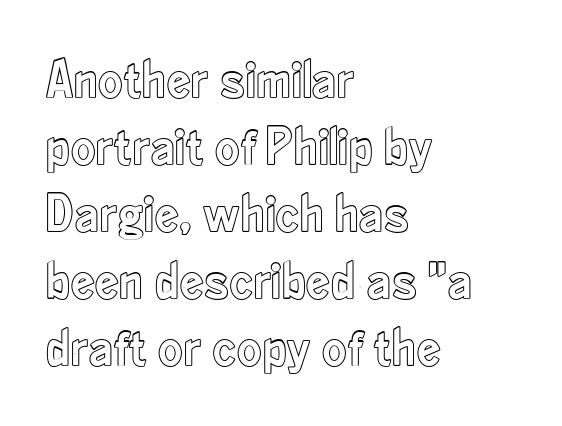
{"italic": "no", "width": "condensed", "x_height": "small", "monospaced": "no", "underline": "no", "align": "left", "line_spacing_ratio": 1.24, "letter_spacing": "normal", "letter_spacing_em": 0.0, "glyph_px": 54}
